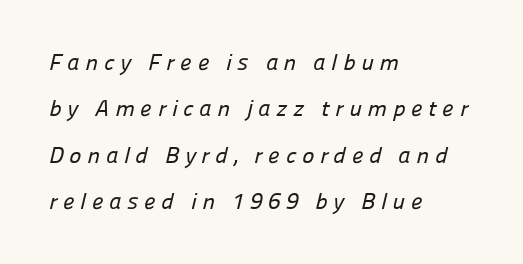
The image shows 23 px text type; set left-aligned, loose line spacing (2.02x), unusually wide letter spacing (+0.25 em), not underlined.
